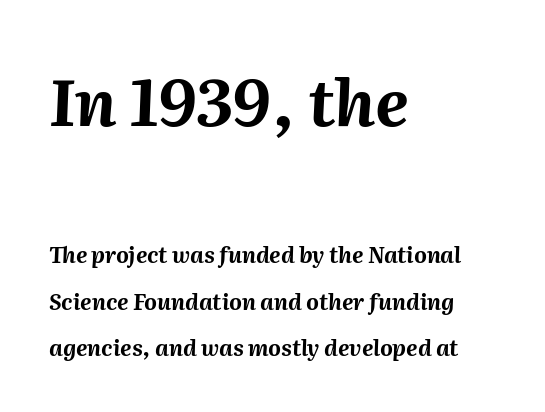
A dark, heavy texture on the line: the type is bold. The rendering applies a slant to the glyphs. What stands out about the letter spacing? Nothing — it is the standard amount. Quick note: interline space is abundant. You could not count columns in this text — the font is proportionally spaced. If you squint, the top block still reads clearly — it's the larger of the two.
